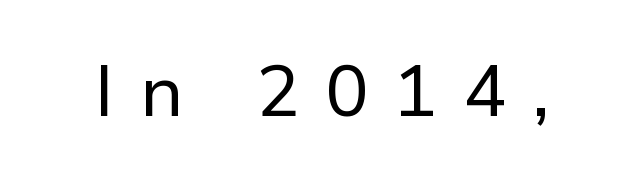
The image shows 72 px regular-weight sans-serif type, upright; set unusually wide letter spacing (+0.36 em), not underlined; low stroke contrast and a medium x-height.
